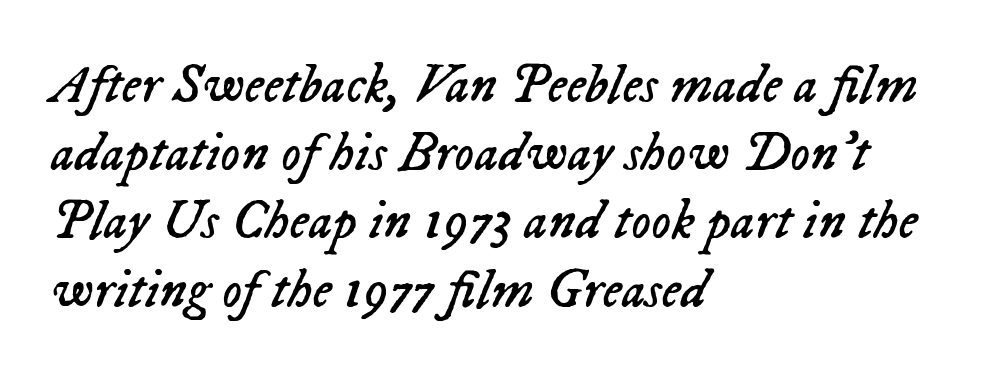
{"italic": "yes", "lean": "right", "slant_degrees": 23, "bold": "no", "weight": "regular", "width": "normal", "stroke_contrast": "low", "x_height": "medium", "monospaced": "no", "underline": "no", "align": "left", "line_spacing_ratio": 1.24, "letter_spacing": "normal", "letter_spacing_em": 0.0, "glyph_px": 55}
